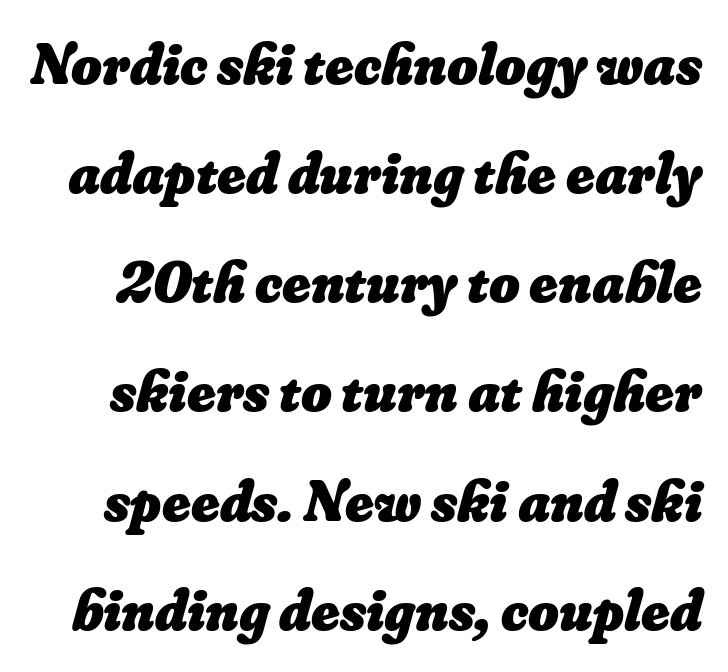
Spacing verdict: proportional, widths tailored to each character. Plenty of ink on the page — the face is bold. Between one letter and the next there's only the usual sliver of space. Clear beneath every line of the passage.
